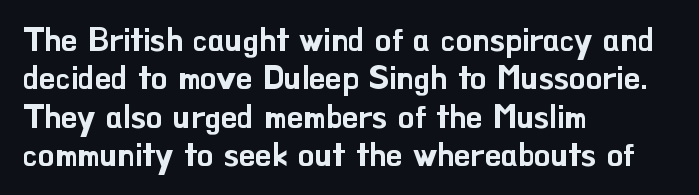
The image shows 32 px sans-serif type, upright; set left-aligned, line spacing 1.2x, normal letter spacing, not underlined; low stroke contrast and a small x-height.
